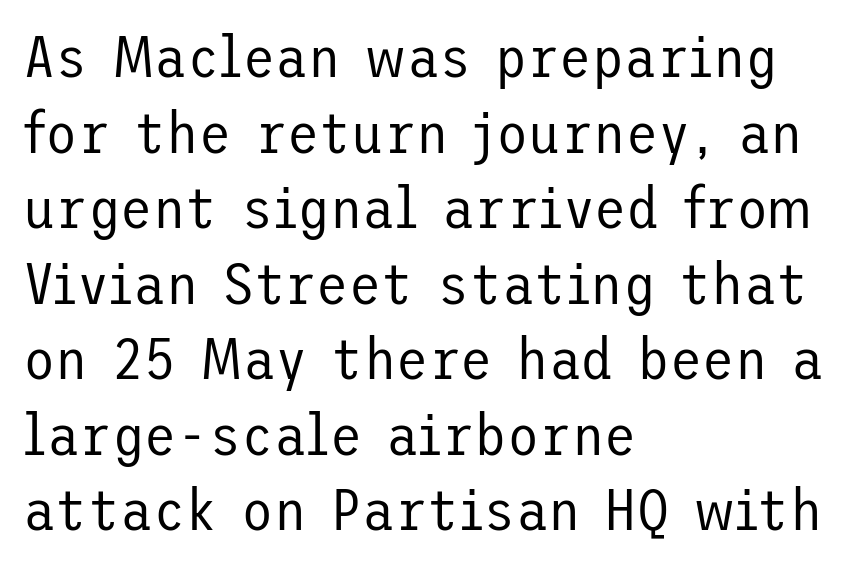
{"serif": "no", "italic": "no", "bold": "no", "weight": "regular", "width": "normal", "stroke_contrast": "low", "x_height": "medium", "underline": "no", "align": "left", "line_spacing": "normal", "line_spacing_ratio": 1.28, "letter_spacing": "normal", "letter_spacing_em": 0.0, "glyph_px": 59}
